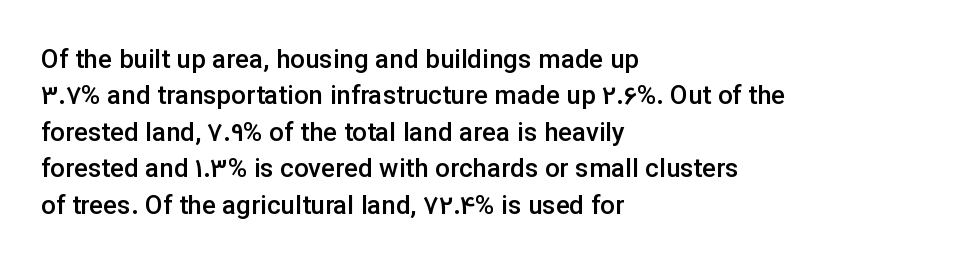
The image shows 26 px text type, upright; set left-aligned, normal line spacing (1.4x), normal letter spacing, not underlined.
